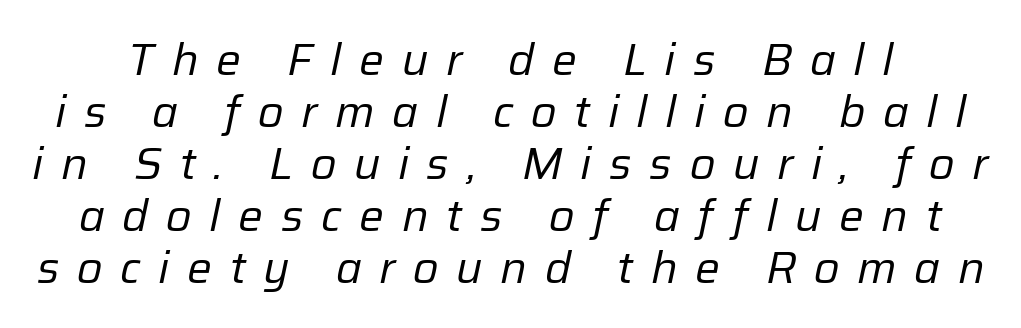
The image shows 44 px regular-weight type, italic (leaning right); set line spacing 1.18x, unusually wide letter spacing (+0.4 em), not underlined; low stroke contrast and a medium x-height.
